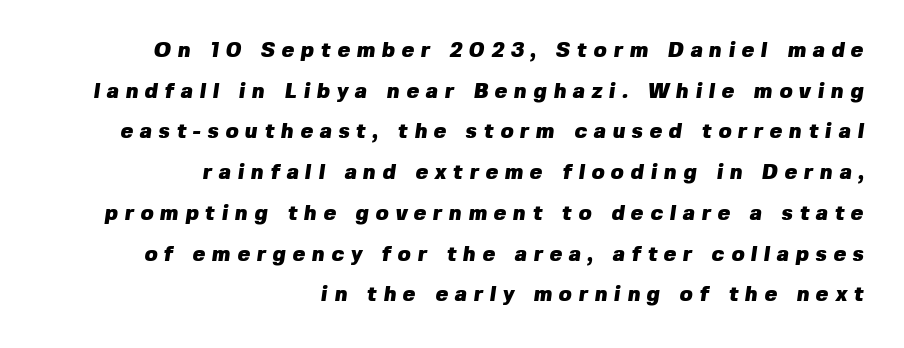
{"bold": "yes", "underline": "no", "align": "right", "line_spacing": "loose", "line_spacing_ratio": 1.94, "letter_spacing": "wide", "letter_spacing_em": 0.32, "glyph_px": 21}
